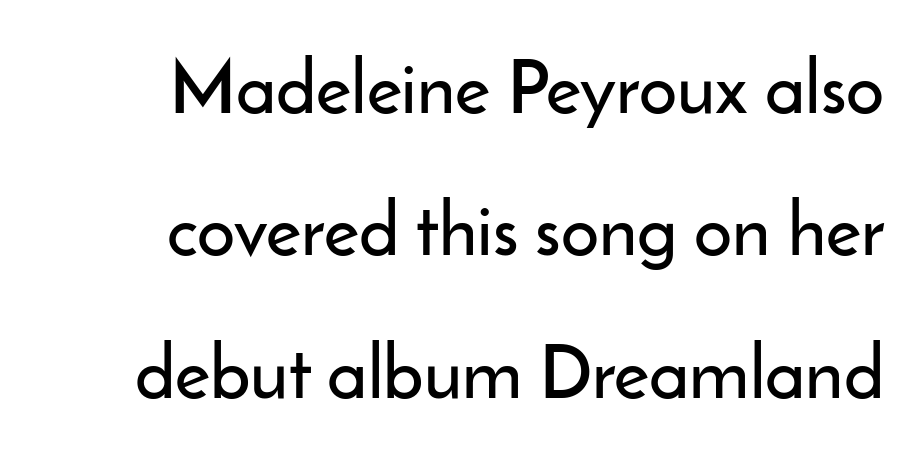
Q: Is the text italic (slanted)? A: No, it is upright.
Q: Is the typeface a serif or a sans-serif typeface? A: Sans-serif.
Q: Is the text underlined? A: No.
Q: How is the paragraph aligned? A: Right-aligned.
Q: Is the spacing between letters normal or unusually wide? A: Normal.
Q: Is the spacing between lines tight, normal or loose? A: Loose.
Q: Width (condensed, normal, or wide)? A: Normal.
Q: Stroke contrast? A: Low.
Q: x-height? A: Small.
Q: Monospaced? A: No.
